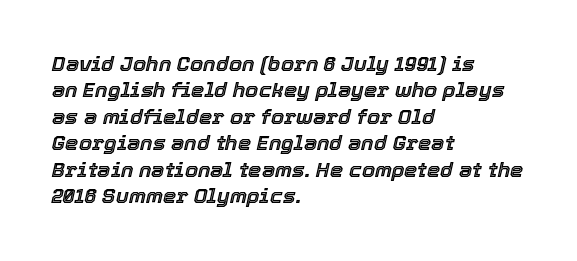
Characters follow at the spacing the type designer built in. Casual observation: everything's shoved over to the left. Slant detected: the letters are inclined. Honestly, the row spacing looks completely unremarkable.
